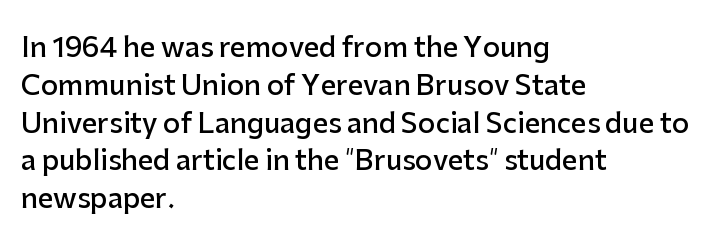
{"italic": "no", "bold": "semi", "underline": "no", "align": "left", "line_spacing": "normal", "line_spacing_ratio": 1.4, "letter_spacing": "normal", "letter_spacing_em": 0.0, "glyph_px": 27}
